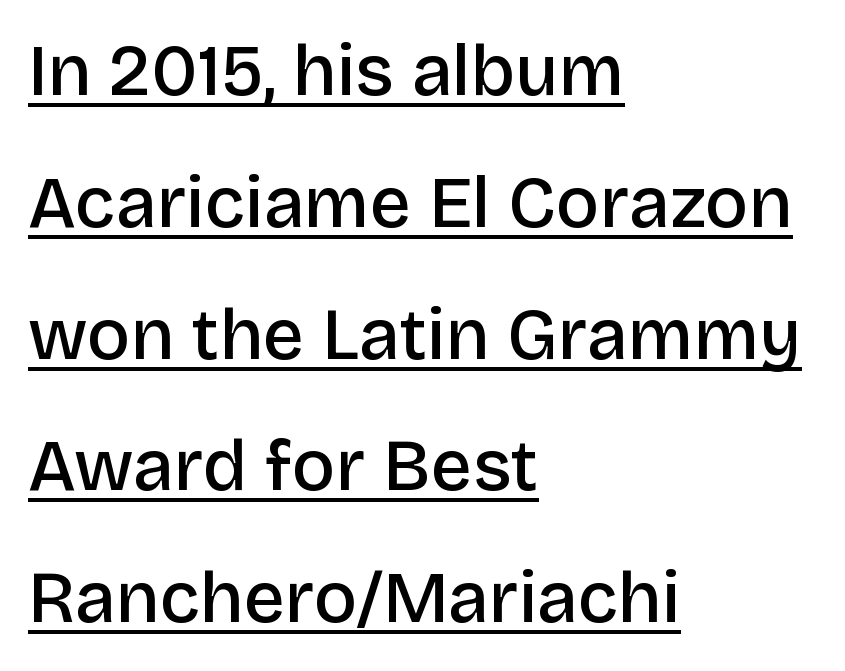
Q: Is the text bold? A: Semi-bold.
Q: Is the text italic (slanted)? A: No, it is upright.
Q: Is the typeface a serif or a sans-serif typeface? A: Sans-serif.
Q: Is the text underlined? A: Yes.
Q: How is the paragraph aligned? A: Left-aligned.
Q: Is the spacing between letters normal or unusually wide? A: Normal.
Q: Width (condensed, normal, or wide)? A: Normal.
Q: Stroke contrast? A: Low.
Q: x-height? A: Large.
Q: Monospaced? A: No.
